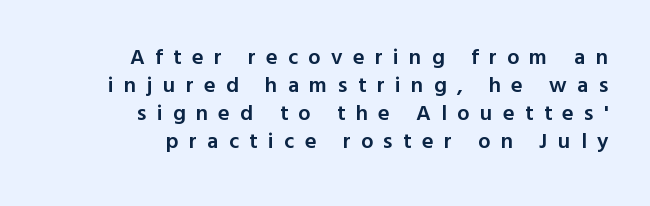
Q: Is the text bold? A: Semi-bold.
Q: Is the text italic (slanted)? A: No, it is upright.
Q: Is the text underlined? A: No.
Q: How is the paragraph aligned? A: Right-aligned.
Q: Is the spacing between letters normal or unusually wide? A: Unusually wide.
Q: Is the spacing between lines tight, normal or loose? A: Normal.
